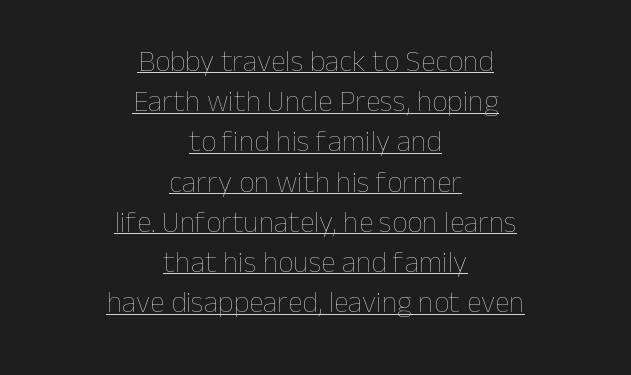
Q: Is the text bold? A: No.
Q: Is the text italic (slanted)? A: No, it is upright.
Q: Is the text underlined? A: Yes.
Q: How is the paragraph aligned? A: Centered.
Q: Is the spacing between letters normal or unusually wide? A: Normal.
Q: Is the spacing between lines tight, normal or loose? A: Normal.
Q: Width (condensed, normal, or wide)? A: Normal.
Q: Stroke contrast? A: Low.
Q: x-height? A: Medium.
Q: Monospaced? A: No.
